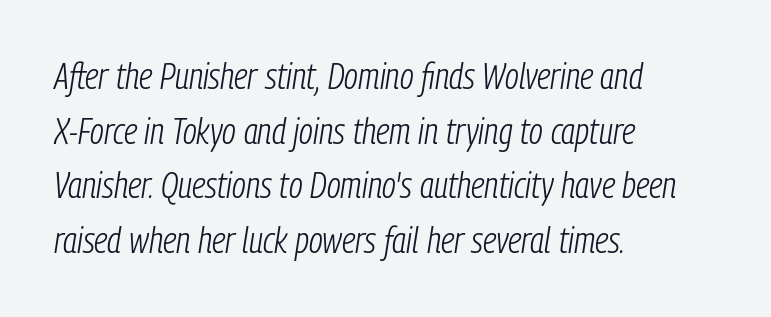
The image shows 36 px light, condensed type, italic (leaning right); set left-aligned, normal line spacing (1.52x), normal letter spacing, not underlined; low stroke contrast and a medium x-height.
